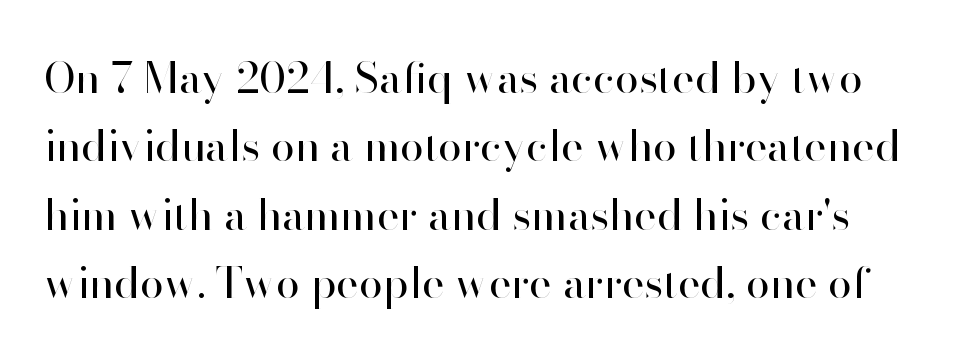
Q: Is the text bold? A: No.
Q: Is the text italic (slanted)? A: No, it is upright.
Q: Is the typeface a serif or a sans-serif typeface? A: Sans-serif.
Q: Is the text underlined? A: No.
Q: Is the spacing between letters normal or unusually wide? A: Normal.
Q: Is the spacing between lines tight, normal or loose? A: Normal.
Q: Width (condensed, normal, or wide)? A: Normal.
Q: Stroke contrast? A: High.
Q: x-height? A: Small.
Q: Monospaced? A: No.
